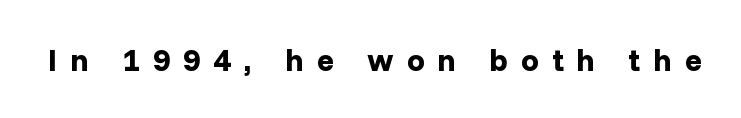
Think of a printed novel: that variable character pitch is what you see here. Characters remain perfectly vertical along every line. Nothing sits at the stroke ends, so this counts as sans-serif. How heavy is the stroke? Heavy — this is a bold.
